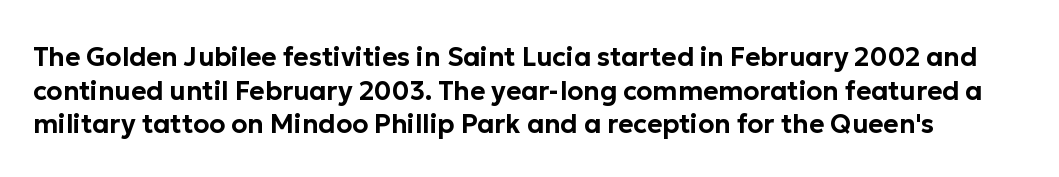
Q: Is the text italic (slanted)? A: No, it is upright.
Q: Is the text underlined? A: No.
Q: Is the spacing between letters normal or unusually wide? A: Normal.
Q: Is the spacing between lines tight, normal or loose? A: Normal.
